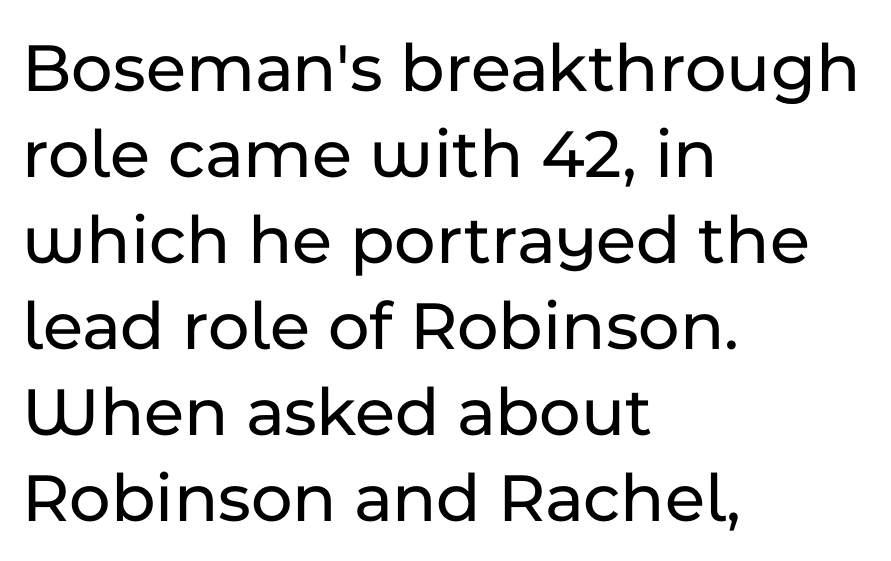
The image shows 71 px sans-serif type, upright; set left-aligned, line spacing 1.21x, normal letter spacing, not underlined; low stroke contrast and a medium x-height.
